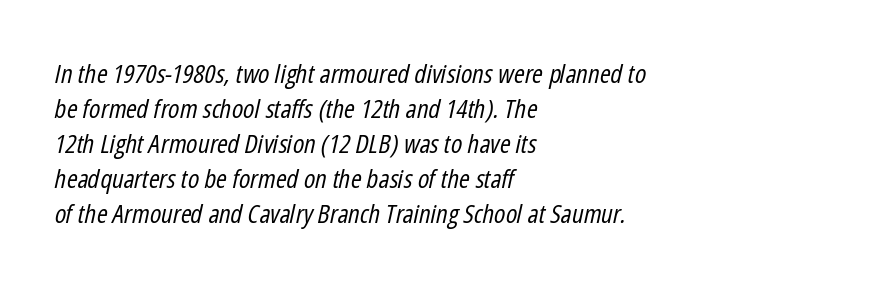
The image shows 26 px text type, italic (leaning right); set left-aligned, normal line spacing (1.35x), normal letter spacing, not underlined.
